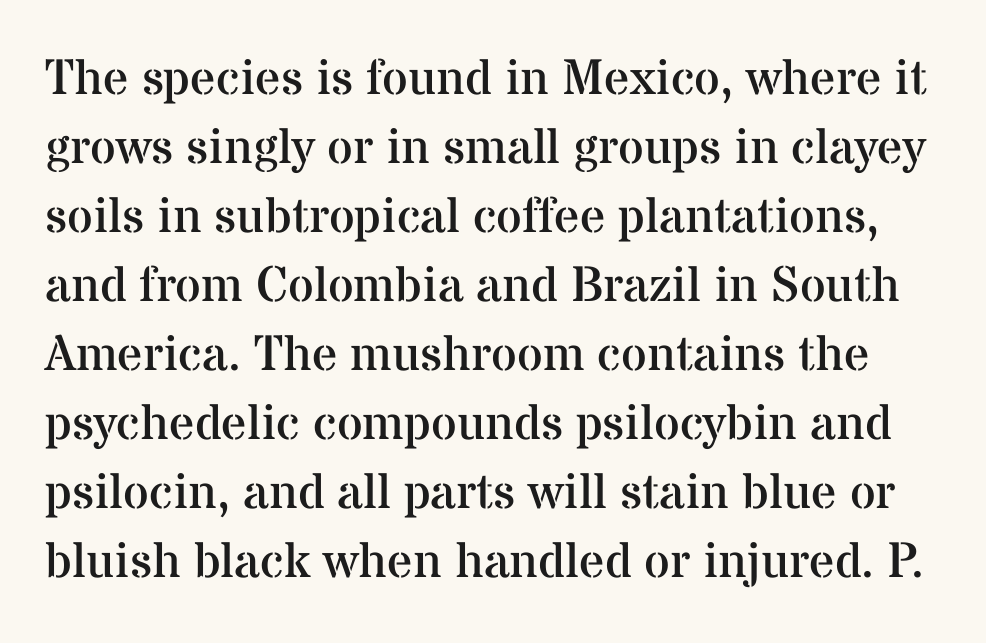
{"serif": "yes", "italic": "no", "bold": "no", "weight": "regular", "width": "normal", "stroke_contrast": "medium", "x_height": "medium", "monospaced": "no", "underline": "no", "line_spacing": "normal", "line_spacing_ratio": 1.38, "letter_spacing": "normal", "letter_spacing_em": 0.0, "glyph_px": 50}
